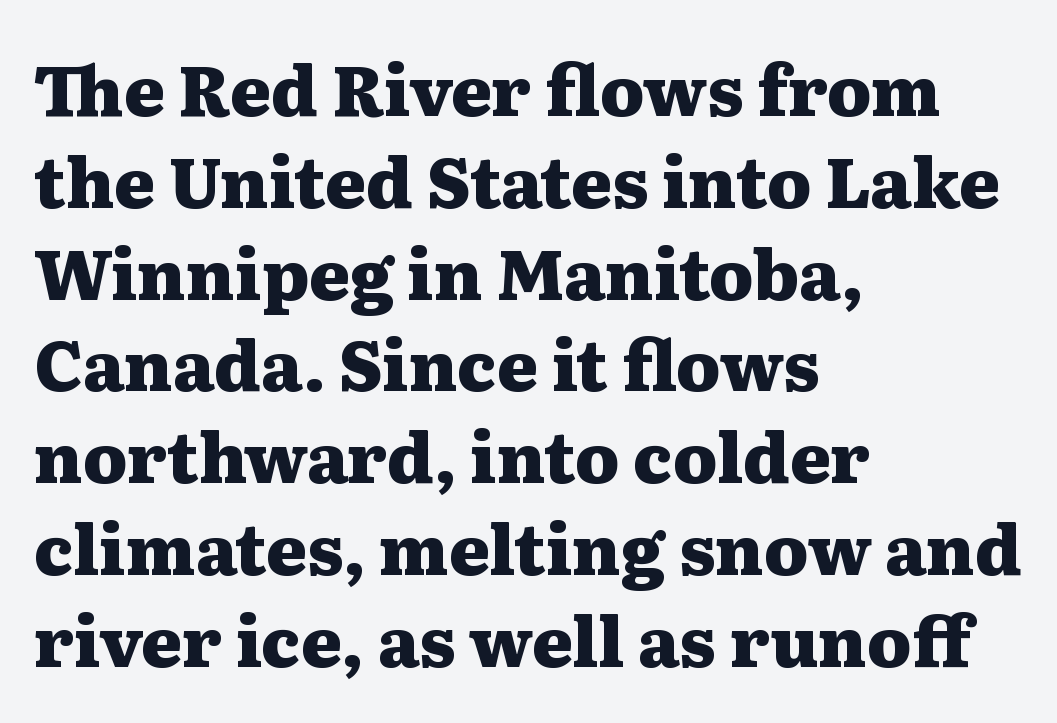
Students, this is bold: see how much ink each stroke carries. The string is rendered with underlining switched off. If you drew a ruler down the left edge, every line would touch it. Letterform terminals end in serifs throughout the passage.
